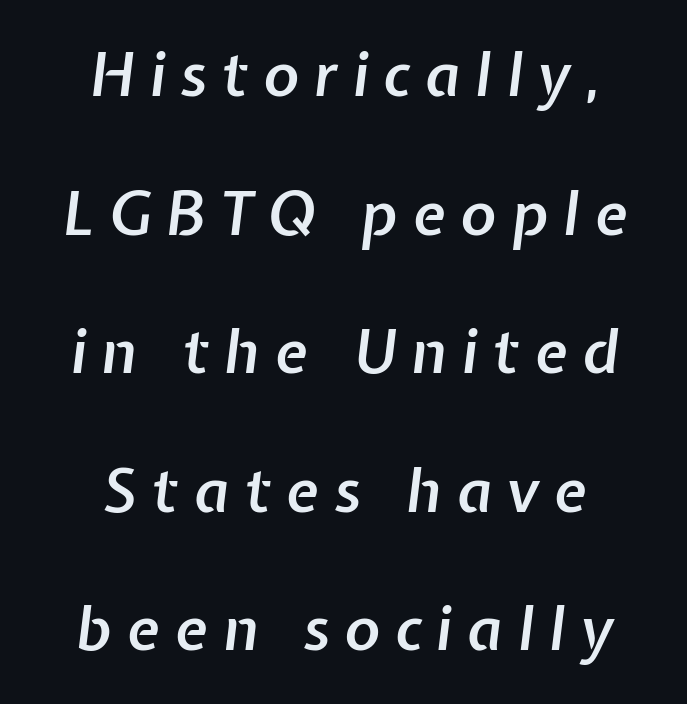
Does the leading feel generous? Absolutely, it's lavish. A typesetter would call this proportional, since set widths differ per character. The horizontal fit of the characters is loose and conspicuously gappy. Stems and bowls a touch heavier than normal — semibold.
